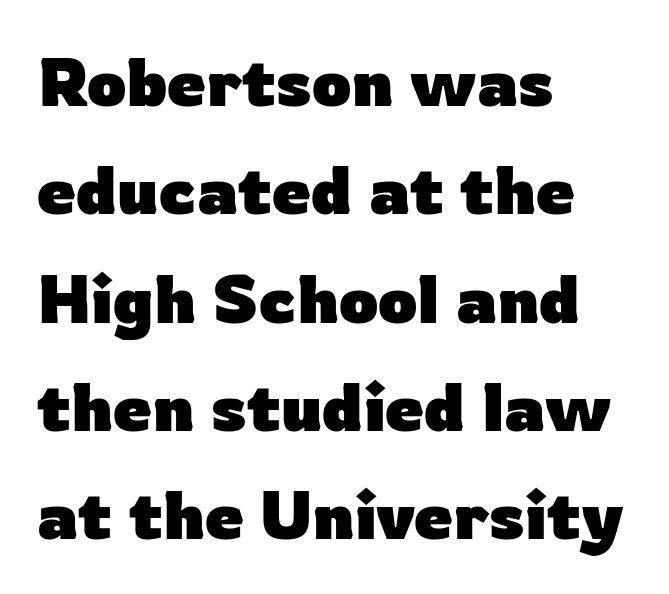
The image shows 69 px heavy sans-serif type, upright; set left-aligned, normal line spacing (1.57x), normal letter spacing, not underlined; low stroke contrast and a medium x-height.
